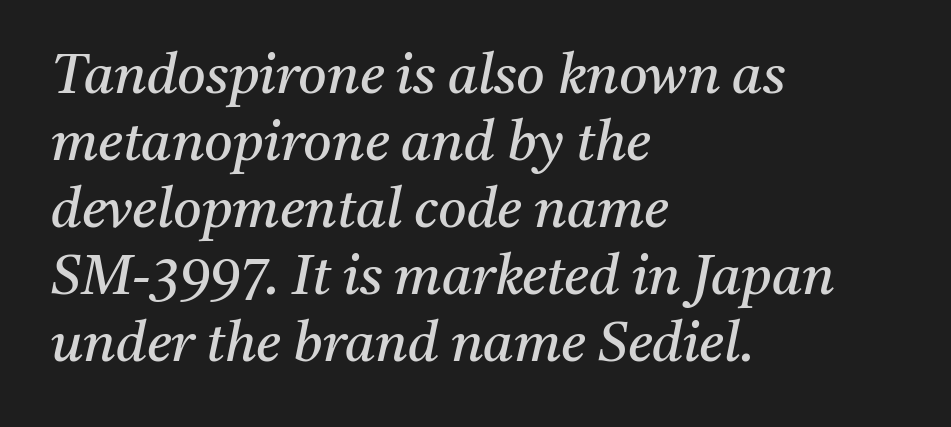
Characters are canted at an angle relative to the baseline's perpendicular. A serif font was chosen for this passage. Spacing verdict: proportional, widths tailored to each character. A bare baseline throughout the passage.
